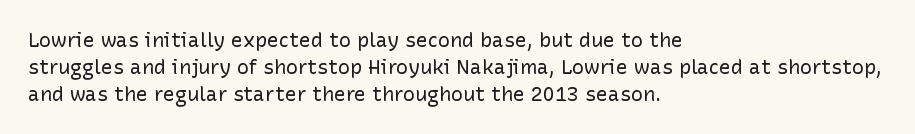
Unlike italic type, these characters show no tilt at all. Honestly, there is no underline to notice here at all. The ragged edge is on the right, which tells us the setting is flush left. Tracking here is standard; glyphs follow each other at the usual distance.
